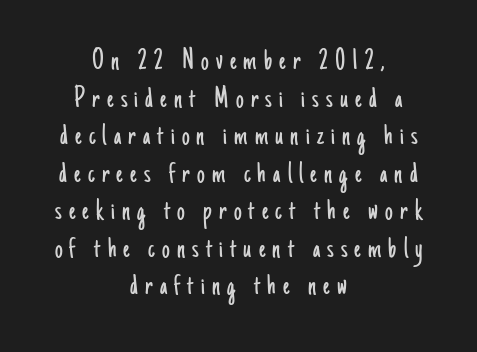
Q: Is the text bold? A: No.
Q: Is the text italic (slanted)? A: No, it is upright.
Q: Is the typeface a serif or a sans-serif typeface? A: Sans-serif.
Q: Is the text underlined? A: No.
Q: How is the paragraph aligned? A: Centered.
Q: Is the spacing between letters normal or unusually wide? A: Unusually wide.
Q: Width (condensed, normal, or wide)? A: Condensed.
Q: Stroke contrast? A: Low.
Q: x-height? A: Small.
Q: Monospaced? A: No.
